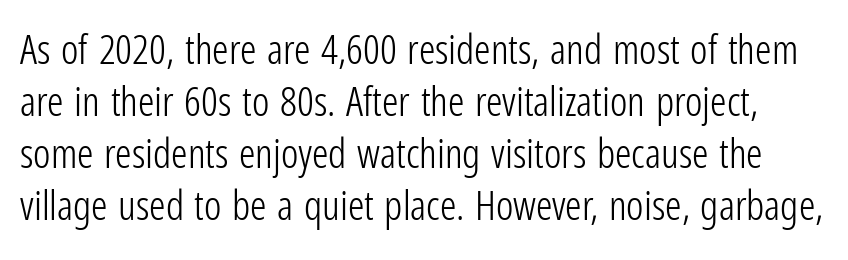
The image shows 41 px light, condensed sans-serif type, upright; set normal line spacing (1.27x), normal letter spacing, not underlined; low stroke contrast and a medium x-height.
